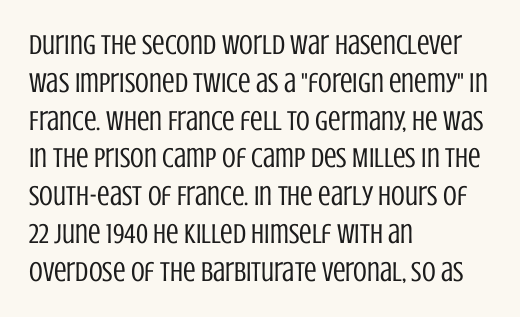
{"serif": "no", "italic": "no", "bold": "no", "weight": "regular", "width": "condensed", "stroke_contrast": "low", "x_height": "large", "monospaced": "no", "underline": "no", "align": "left", "line_spacing": "normal", "line_spacing_ratio": 1.35, "letter_spacing": "normal", "letter_spacing_em": 0.0, "glyph_px": 28}
